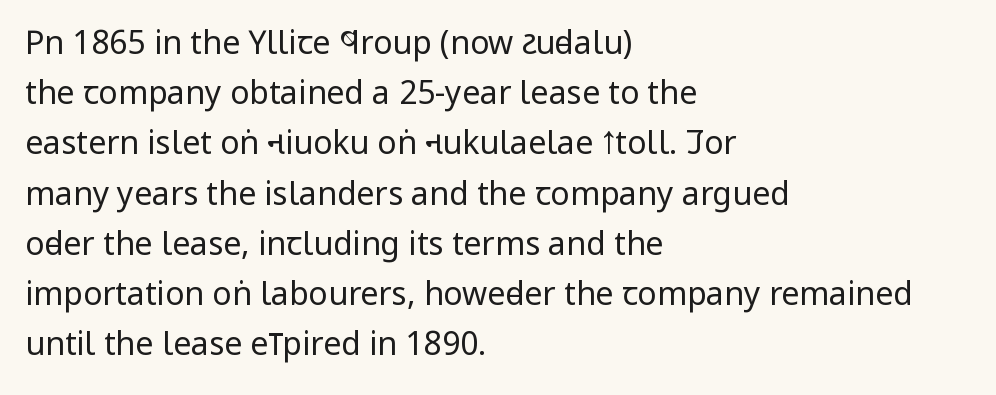
Teacher's note: observe the even left margin — that is flush-left alignment. It's the straight-up-and-down kind of type. The letters advance in unequal steps, a hallmark of proportional type. Between one letter and the next there's only the usual sliver of space.
